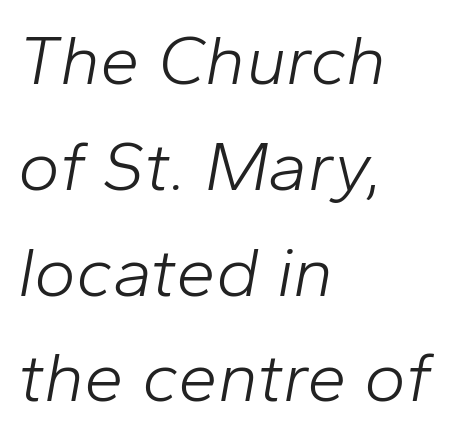
Normally led — the rows are evenly, conventionally spaced. The words here are not underlined. The paragraph has a hard left edge and a soft right edge. Style check: oblique. Looks like regular typesetting: each glyph gets only the width it needs.
